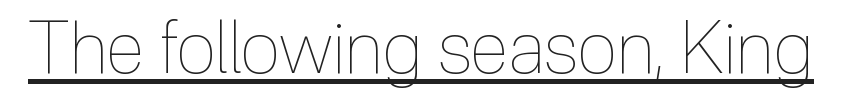
The weight would be labelled regular, book, light, or lighter still. The passage shown is underscored from start to finish. Notice how the stems are strictly vertical — no italics here. The letters advance in unequal steps, a hallmark of proportional type.
